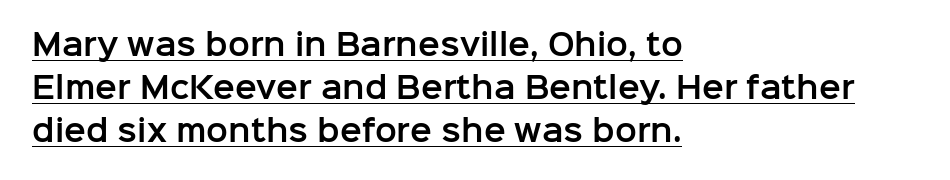
{"serif": "no", "italic": "no", "width": "normal", "stroke_contrast": "low", "x_height": "medium", "monospaced": "no", "underline": "yes", "align": "left", "line_spacing": "normal", "line_spacing_ratio": 1.48, "letter_spacing": "normal", "letter_spacing_em": 0.0, "glyph_px": 29}
